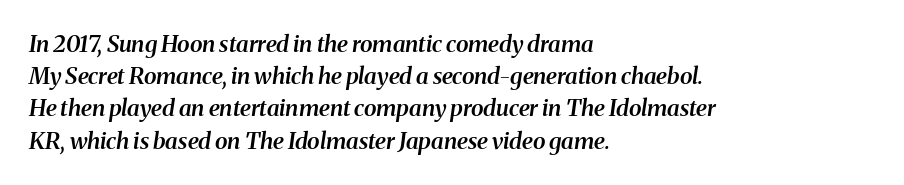
Q: Is the text bold? A: Semi-bold.
Q: Is the text italic (slanted)? A: Yes, it leans right by about 8 degrees.
Q: Is the text underlined? A: No.
Q: How is the paragraph aligned? A: Left-aligned.
Q: Is the spacing between letters normal or unusually wide? A: Normal.
Q: Is the spacing between lines tight, normal or loose? A: Normal.
